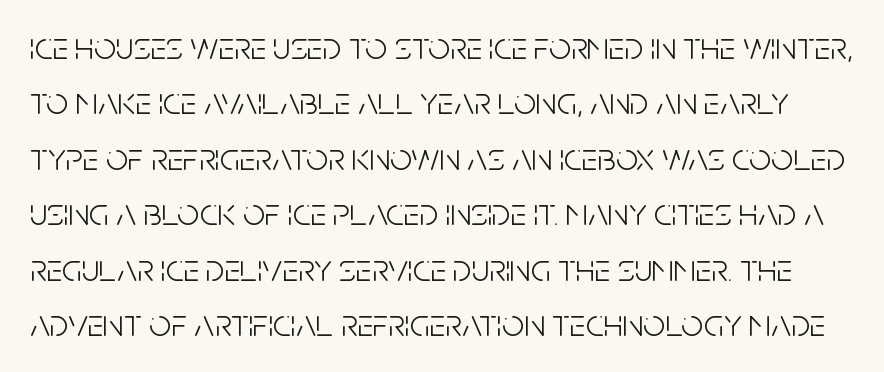
Whoever set this chose a conventional vertical rhythm. This reads as an unemphasized weight, regular at the heaviest. These lines were composed using upright roman letters. The passage shown is typed in a proportional face where columns would drift. The gaps between neighbouring characters are ordinary and unremarkable. Words float on clear page, feet unadorned.
